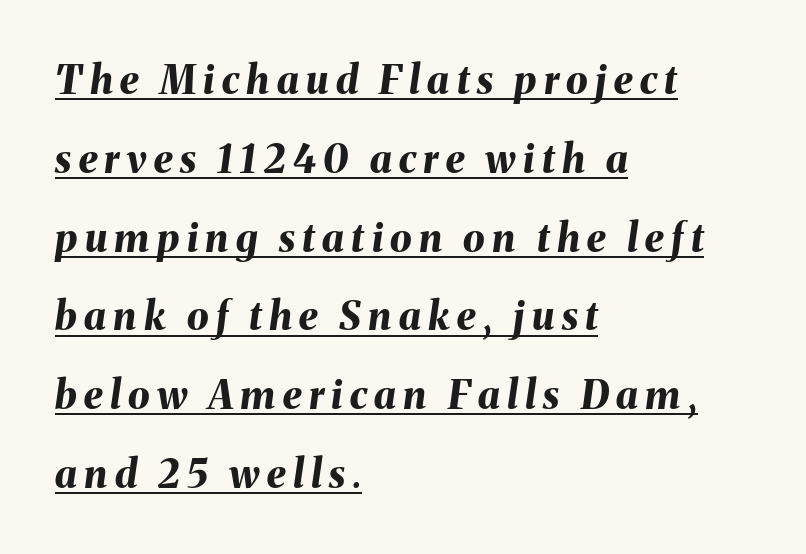
The image shows 39 px bold type, italic (leaning right); set left-aligned, loose line spacing (2.02x), underlined; medium stroke contrast and a medium x-height.
